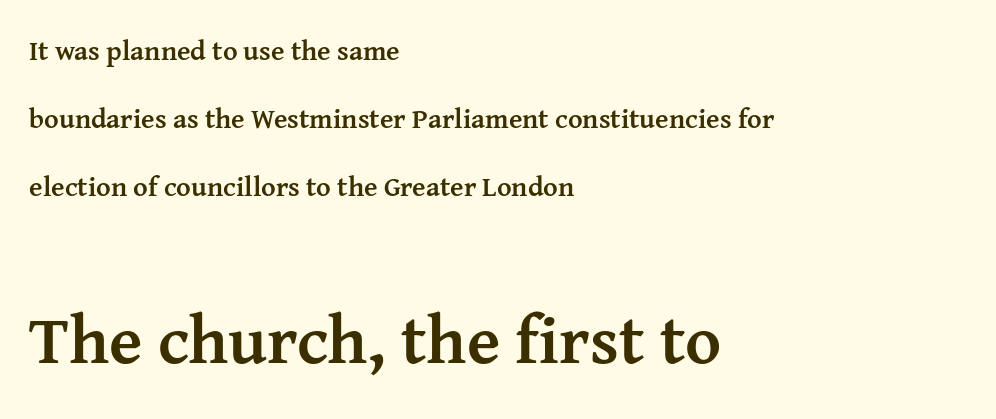
A classic flush-left, rag-right setting is used for this passage. The sample has been set heavy, in full bold. Look at the glyph heights: the lower group is clearly the bigger setting. The letters stand straight up with perfectly vertical stems. Note: serifs present on the glyphs. Unmarked baselines from the first word to the last.
